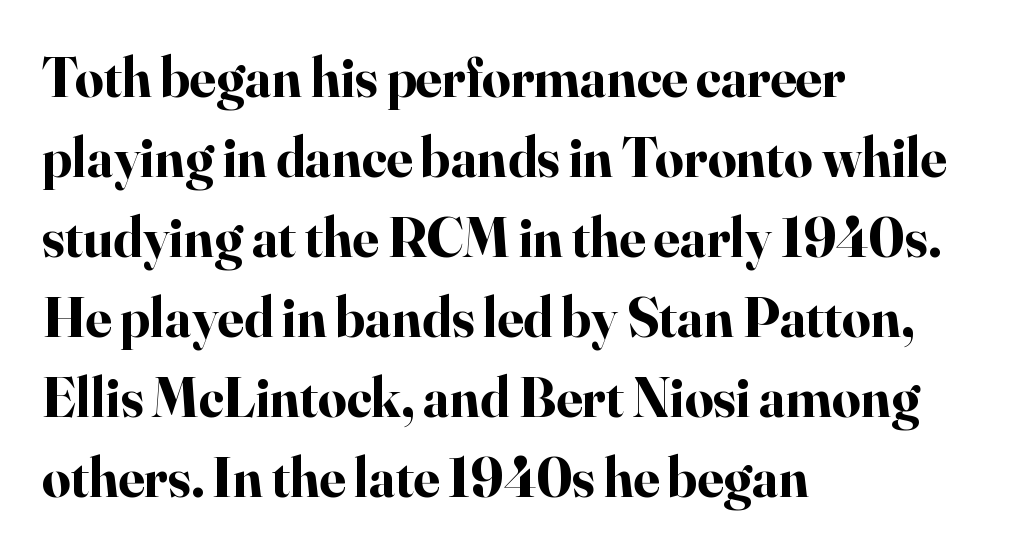
The image shows 56 px bold serif type, upright; set left-aligned, normal line spacing (1.43x), normal letter spacing, not underlined; high stroke contrast and a small x-height.
